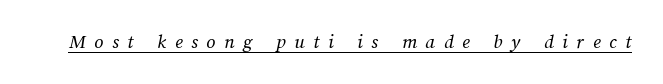
Q: Is the text bold? A: No.
Q: Is the text underlined? A: Yes.
Q: Is the spacing between letters normal or unusually wide? A: Unusually wide.
